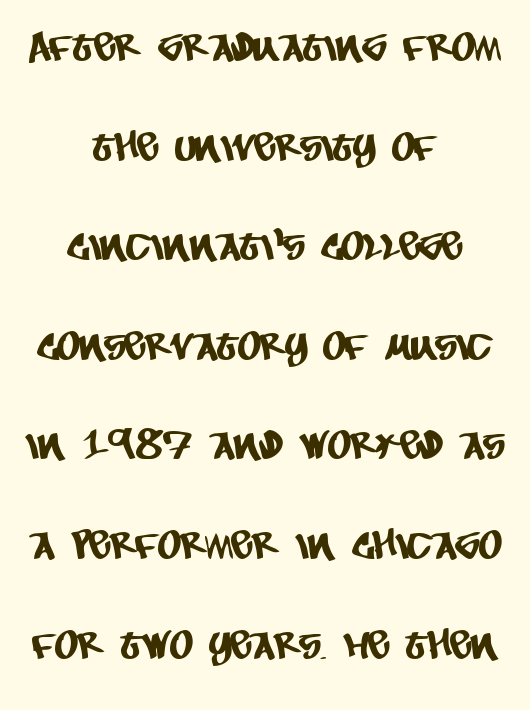
The image shows 40 px condensed sans-serif type; set centered, loose line spacing (2.49x), normal letter spacing, not underlined; low stroke contrast and a large x-height.
